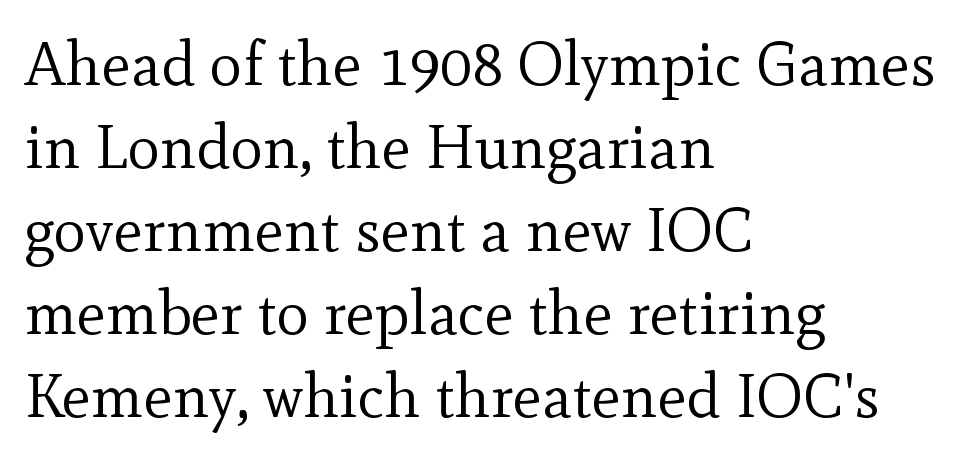
Unlike italic type, these characters show no tilt at all. Weight: not bold — regular or lighter. Horizontally, the lines are justified to the leading edge only. Varying glyph widths throughout — classic text-font behaviour. The lines sit at an ordinary, default distance from one another.
